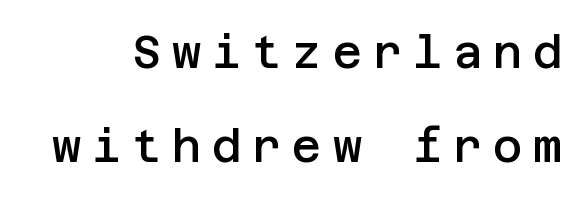
The image shows 45 px semibold sans-serif type, upright; set loose line spacing (2.08x), unusually wide letter spacing (+0.24 em), not underlined; low stroke contrast and a large x-height.
